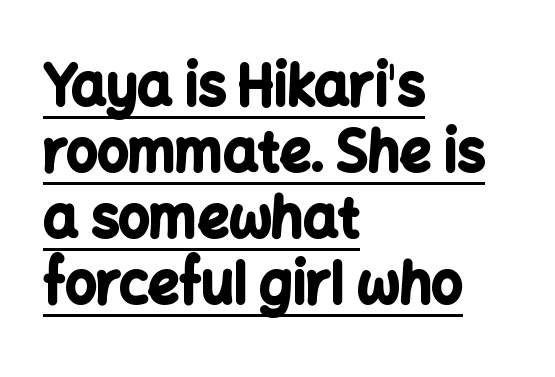
Q: Is the text bold? A: Yes.
Q: Is the text italic (slanted)? A: No, it is upright.
Q: Is the typeface a serif or a sans-serif typeface? A: Sans-serif.
Q: Is the text underlined? A: Yes.
Q: How is the paragraph aligned? A: Left-aligned.
Q: Is the spacing between letters normal or unusually wide? A: Normal.
Q: Width (condensed, normal, or wide)? A: Normal.
Q: Stroke contrast? A: Low.
Q: x-height? A: Medium.
Q: Monospaced? A: No.
